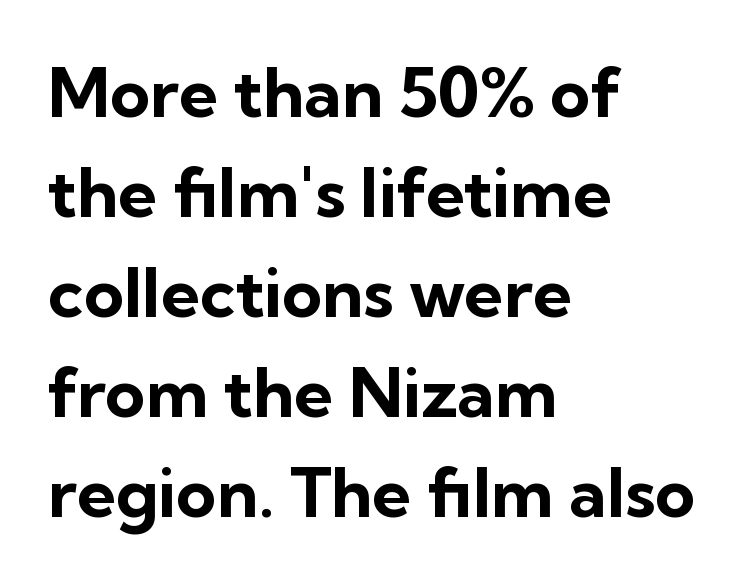
Q: Is the text bold? A: Yes.
Q: Is the text italic (slanted)? A: No, it is upright.
Q: Is the typeface a serif or a sans-serif typeface? A: Sans-serif.
Q: Is the text underlined? A: No.
Q: How is the paragraph aligned? A: Left-aligned.
Q: Is the spacing between letters normal or unusually wide? A: Normal.
Q: Is the spacing between lines tight, normal or loose? A: Normal.
Q: Width (condensed, normal, or wide)? A: Normal.
Q: Stroke contrast? A: Low.
Q: x-height? A: Medium.
Q: Monospaced? A: No.
